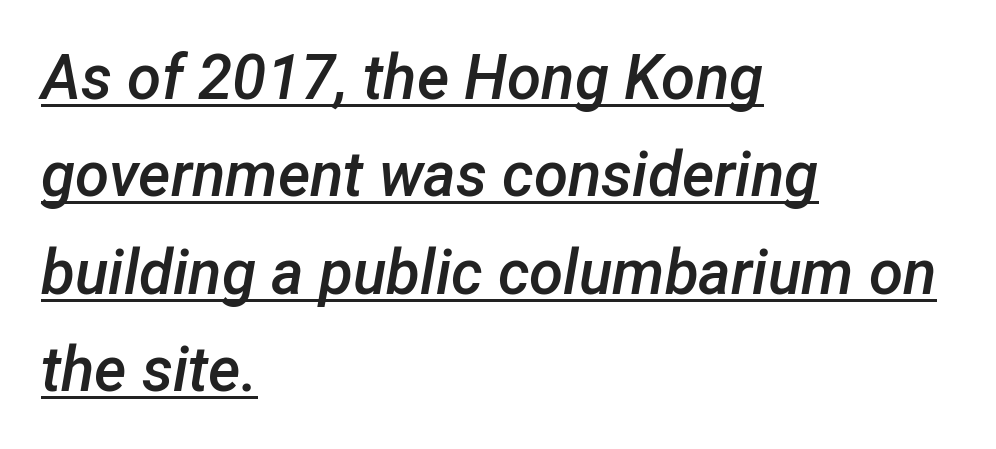
The image shows 62 px semibold type, italic (leaning right); set left-aligned, normal line spacing (1.57x), normal letter spacing, underlined; low stroke contrast and a medium x-height.
